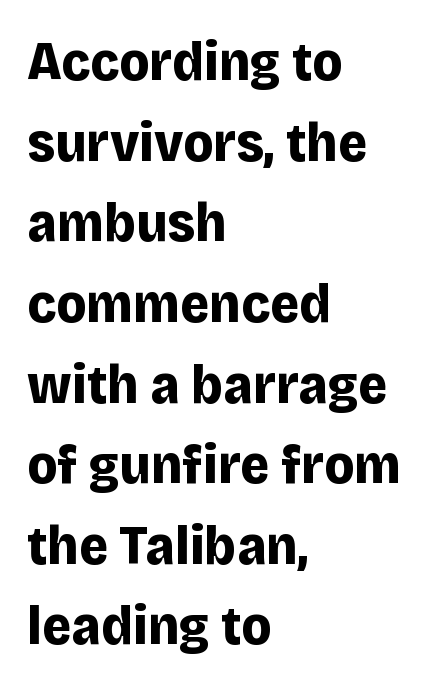
The image shows 56 px bold sans-serif type, upright; set left-aligned, normal line spacing (1.44x), normal letter spacing, not underlined; low stroke contrast and a large x-height.
